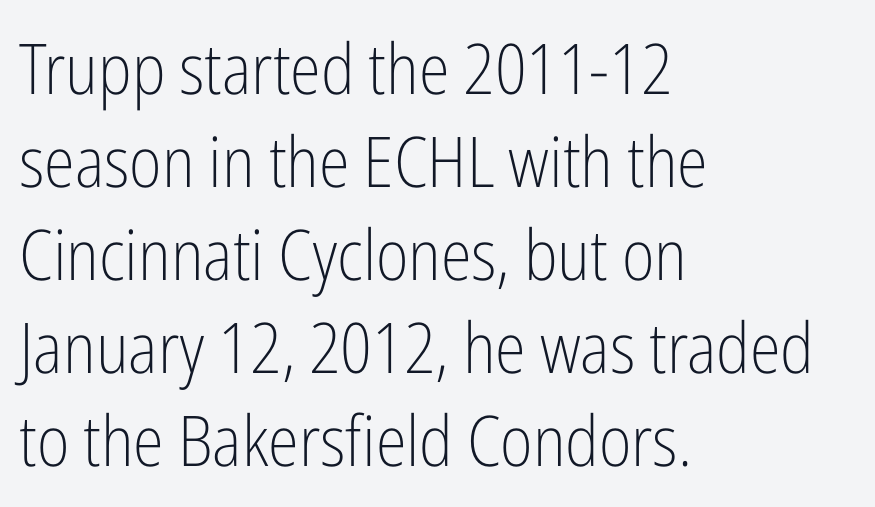
Q: Is the text bold? A: No.
Q: Is the text italic (slanted)? A: No, it is upright.
Q: Is the typeface a serif or a sans-serif typeface? A: Sans-serif.
Q: Is the text underlined? A: No.
Q: How is the paragraph aligned? A: Left-aligned.
Q: Is the spacing between letters normal or unusually wide? A: Normal.
Q: Is the spacing between lines tight, normal or loose? A: Normal.
Q: Width (condensed, normal, or wide)? A: Condensed.
Q: Stroke contrast? A: Low.
Q: x-height? A: Medium.
Q: Monospaced? A: No.
